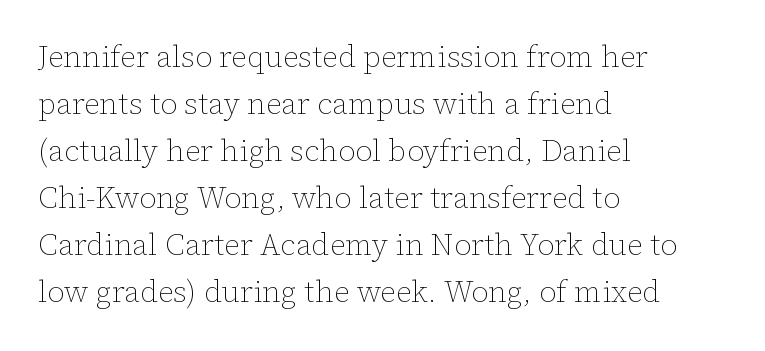
Q: Is the text bold? A: No.
Q: Is the text italic (slanted)? A: No, it is upright.
Q: Is the text underlined? A: No.
Q: How is the paragraph aligned? A: Left-aligned.
Q: Is the spacing between letters normal or unusually wide? A: Normal.
Q: Is the spacing between lines tight, normal or loose? A: Normal.
Q: Width (condensed, normal, or wide)? A: Normal.
Q: Stroke contrast? A: Low.
Q: x-height? A: Medium.
Q: Monospaced? A: No.
